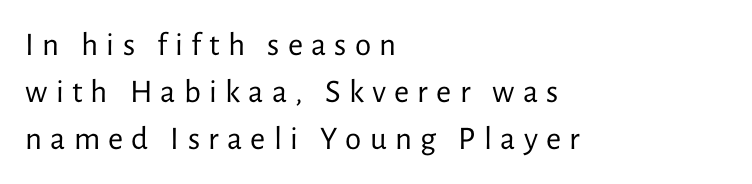
Each row of text sits above clean, open space. Here the designer chose a conventional face with non-uniform glyph widths. The characters display no serif detailing; their extremities are plain. The lettering holds an erect, upright posture throughout.
